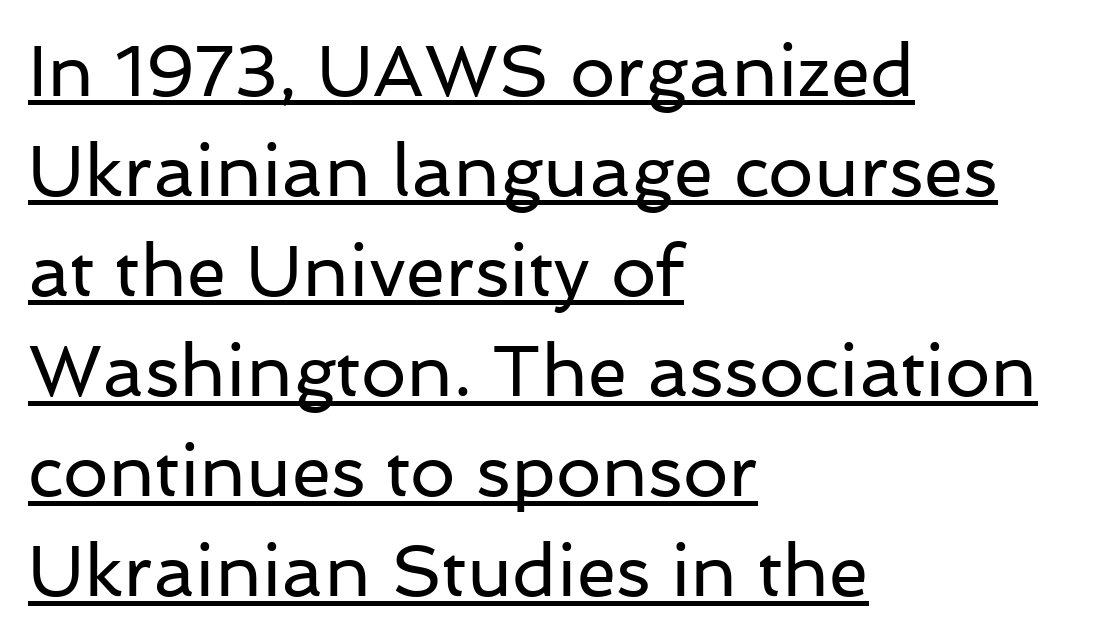
{"serif": "no", "italic": "no", "bold": "no", "weight": "regular", "width": "normal", "stroke_contrast": "low", "x_height": "medium", "monospaced": "no", "underline": "yes", "align": "left", "line_spacing": "normal", "line_spacing_ratio": 1.39, "letter_spacing": "normal", "letter_spacing_em": 0.0, "glyph_px": 72}
